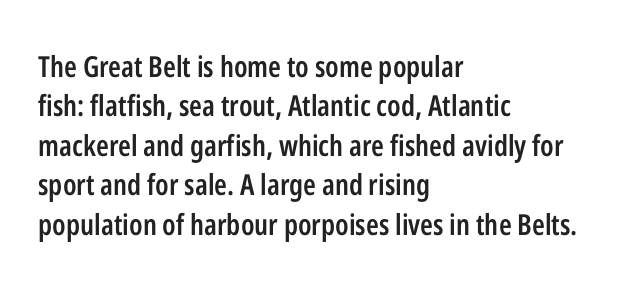
Q: Is the text bold? A: Semi-bold.
Q: Is the text italic (slanted)? A: No, it is upright.
Q: Is the typeface a serif or a sans-serif typeface? A: Sans-serif.
Q: Is the text underlined? A: No.
Q: How is the paragraph aligned? A: Left-aligned.
Q: Is the spacing between letters normal or unusually wide? A: Normal.
Q: Is the spacing between lines tight, normal or loose? A: Normal.
Q: Width (condensed, normal, or wide)? A: Condensed.
Q: Stroke contrast? A: Low.
Q: x-height? A: Medium.
Q: Monospaced? A: No.
